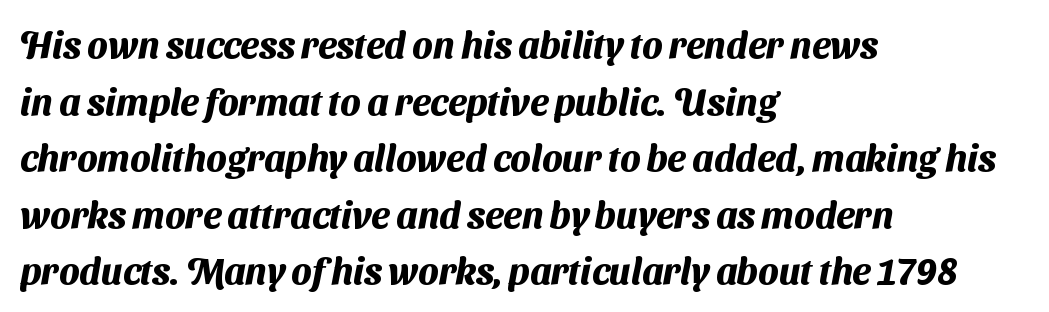
Q: Is the text bold? A: Yes.
Q: Is the typeface a serif or a sans-serif typeface? A: Sans-serif.
Q: Is the text underlined? A: No.
Q: How is the paragraph aligned? A: Left-aligned.
Q: Is the spacing between letters normal or unusually wide? A: Normal.
Q: Is the spacing between lines tight, normal or loose? A: Normal.
Q: Width (condensed, normal, or wide)? A: Normal.
Q: Stroke contrast? A: Medium.
Q: x-height? A: Medium.
Q: Monospaced? A: No.
